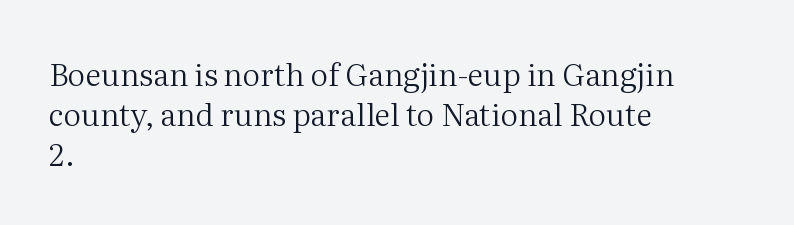
The image shows 31 px regular-weight serif type, upright; set left-aligned, normal line spacing (1.29x), normal letter spacing, not underlined; medium stroke contrast and a medium x-height.
